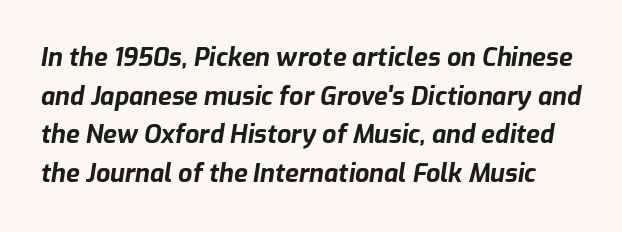
Is the type bold? Yes — the strokes are clearly thick and heavy. The whole block is typeset with a tilt. Descenders hang freely into open space. Letter spacing: default.
